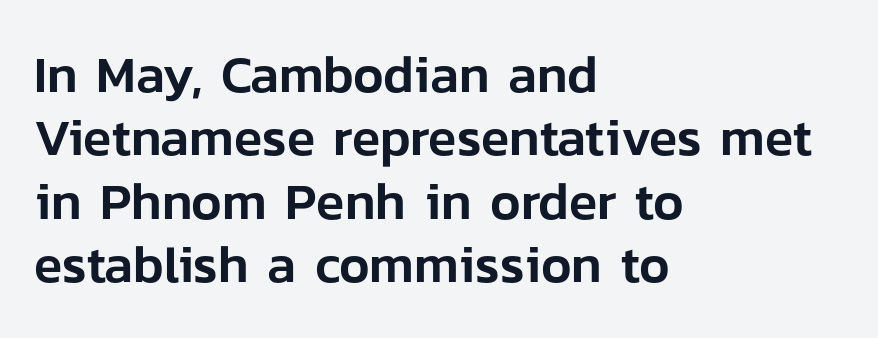
The setting favours the left margin, as ordinary paragraphs usually do. This rendering employs a face without finishing strokes, i.e., a sans-serif. Inter-character spacing is left at the font's built-in metrics. No word sits above an underline.
